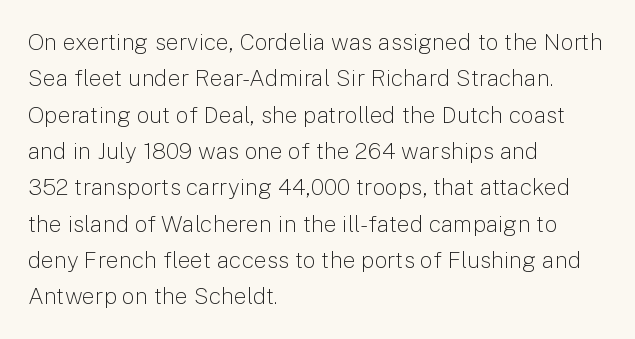
{"italic": "no", "bold": "no", "underline": "no", "align": "left", "line_spacing": "normal", "line_spacing_ratio": 1.58, "letter_spacing": "normal", "letter_spacing_em": 0.0, "glyph_px": 23}
